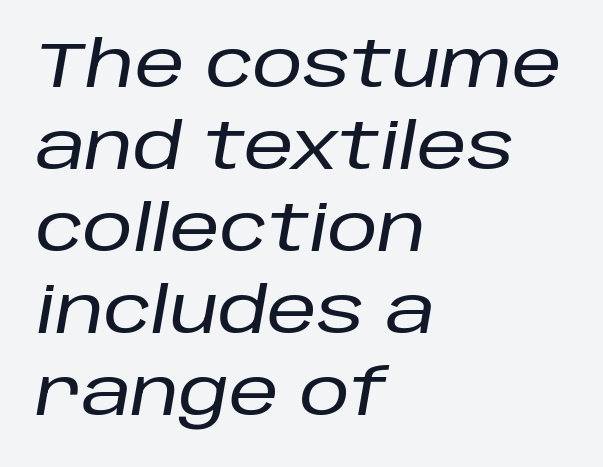
Q: Is the text italic (slanted)? A: Yes, it leans right by about 10 degrees.
Q: Is the text underlined? A: No.
Q: How is the paragraph aligned? A: Left-aligned.
Q: Is the spacing between letters normal or unusually wide? A: Normal.
Q: Is the spacing between lines tight, normal or loose? A: Normal.
Q: Width (condensed, normal, or wide)? A: Normal.
Q: Stroke contrast? A: Low.
Q: x-height? A: Large.
Q: Monospaced? A: No.
